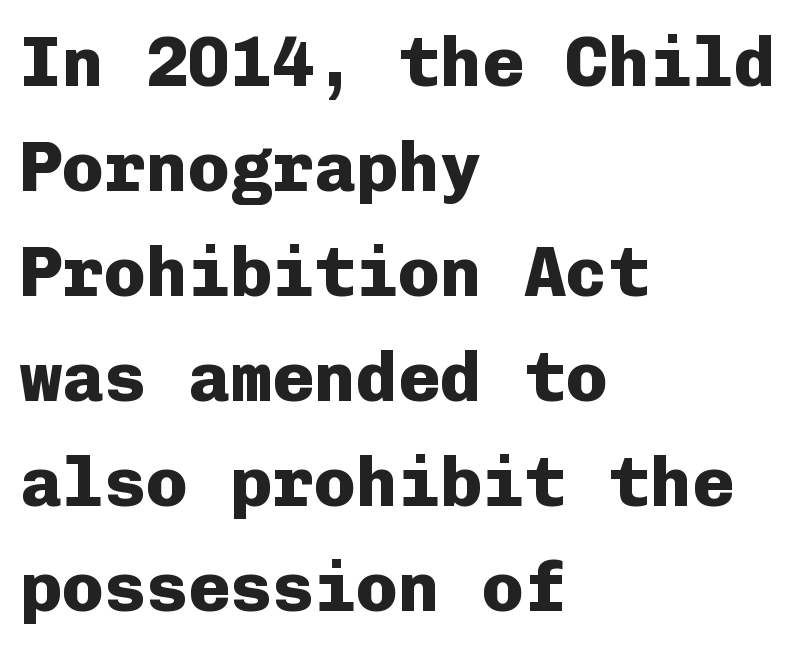
{"serif": "no", "italic": "no", "bold": "yes", "weight": "heavy", "width": "normal", "stroke_contrast": "low", "x_height": "medium", "monospaced": "yes", "underline": "no", "align": "left", "line_spacing": "normal", "line_spacing_ratio": 1.5, "letter_spacing": "normal", "letter_spacing_em": 0.0, "glyph_px": 70}
